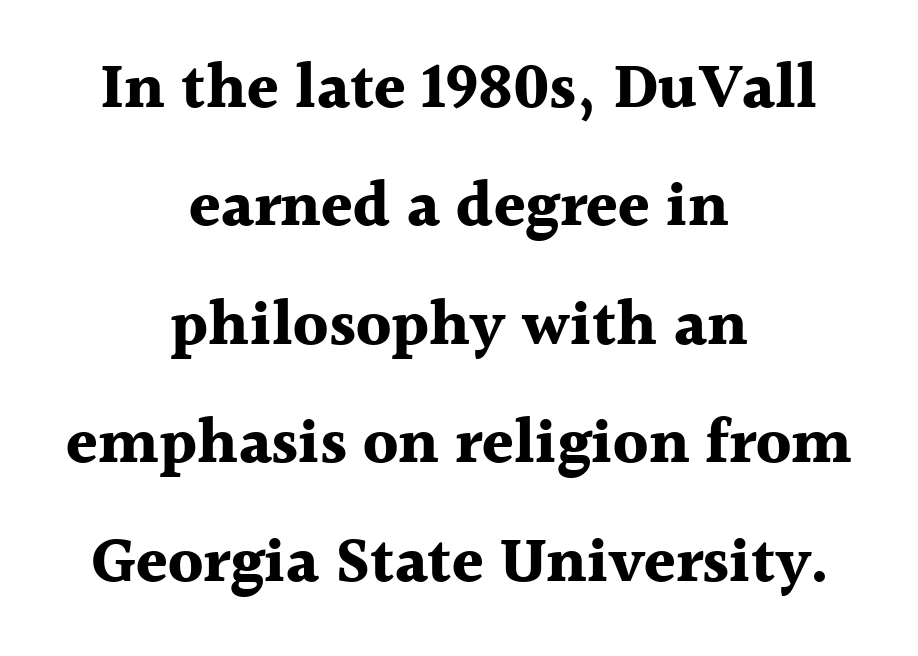
{"serif": "yes", "italic": "no", "bold": "yes", "weight": "bold", "width": "normal", "x_height": "medium", "monospaced": "no", "underline": "no", "align": "center", "line_spacing_ratio": 1.85, "letter_spacing": "normal", "letter_spacing_em": 0.0, "glyph_px": 64}
